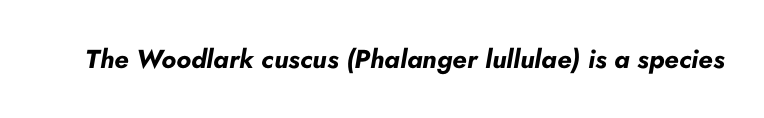
The baseline area is clear. The face used here has a pronounced slope to its letters. The face used here has the dense, thick strokes of a bold. Between one letter and the next there's only the usual sliver of space.
